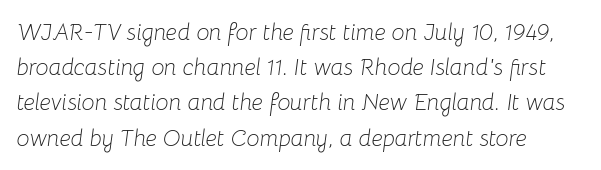
Q: Is the text bold? A: No.
Q: Is the text italic (slanted)? A: Yes, it leans right by about 8 degrees.
Q: Is the text underlined? A: No.
Q: Is the spacing between letters normal or unusually wide? A: Normal.
Q: Is the spacing between lines tight, normal or loose? A: Normal.
